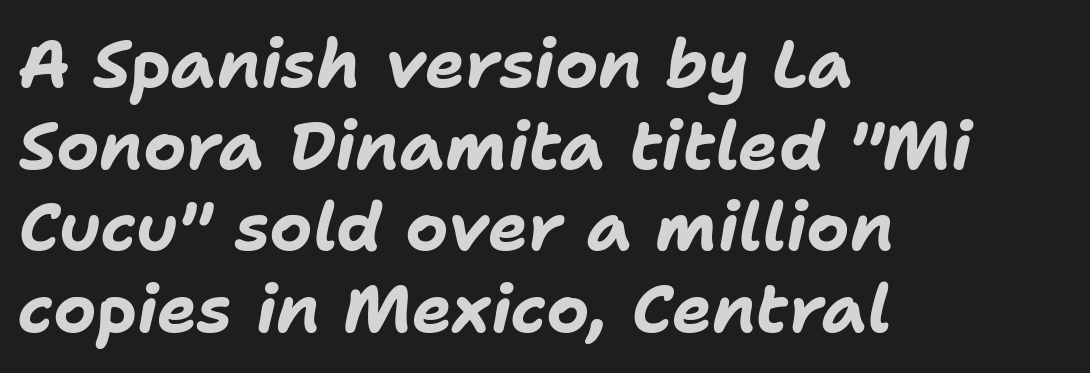
Leftover space on each line is placed entirely after the last word. The typesetting leans heavy: a genuine bold. Caption: standard tracking, unaltered. Type without underlining. These lines were composed using italics. Looks like regular typesetting: each glyph gets only the width it needs.
